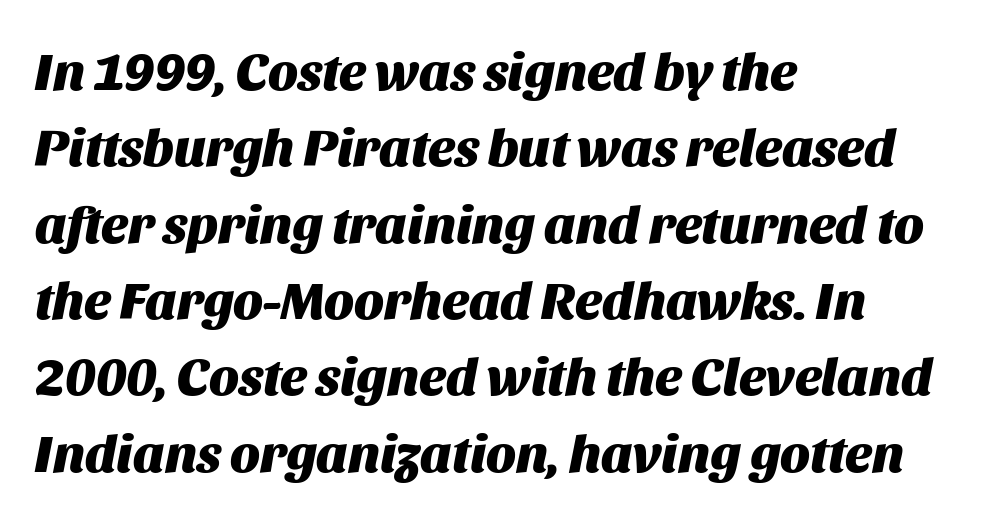
You could not count columns in this text — the font is proportionally spaced. Whoever set this chose a conventional vertical rhythm. Heavy-handed strokes throughout: this text is bold. The compositor pushed each line to the left boundary. The specimen reads as italic at a glance. The foot of each line stays bare and open.
